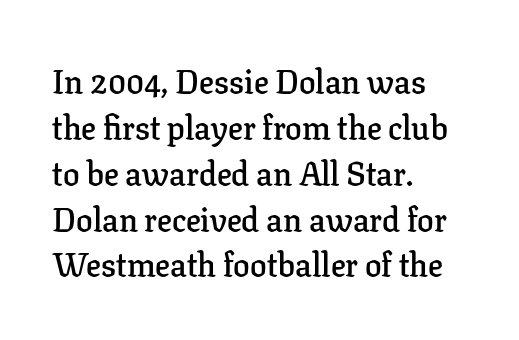
Q: Is the text bold? A: Semi-bold.
Q: Is the text italic (slanted)? A: No, it is upright.
Q: Is the typeface a serif or a sans-serif typeface? A: Serif.
Q: Is the text underlined? A: No.
Q: How is the paragraph aligned? A: Left-aligned.
Q: Is the spacing between letters normal or unusually wide? A: Normal.
Q: Is the spacing between lines tight, normal or loose? A: Normal.
Q: Width (condensed, normal, or wide)? A: Normal.
Q: Stroke contrast? A: Low.
Q: x-height? A: Medium.
Q: Monospaced? A: No.
